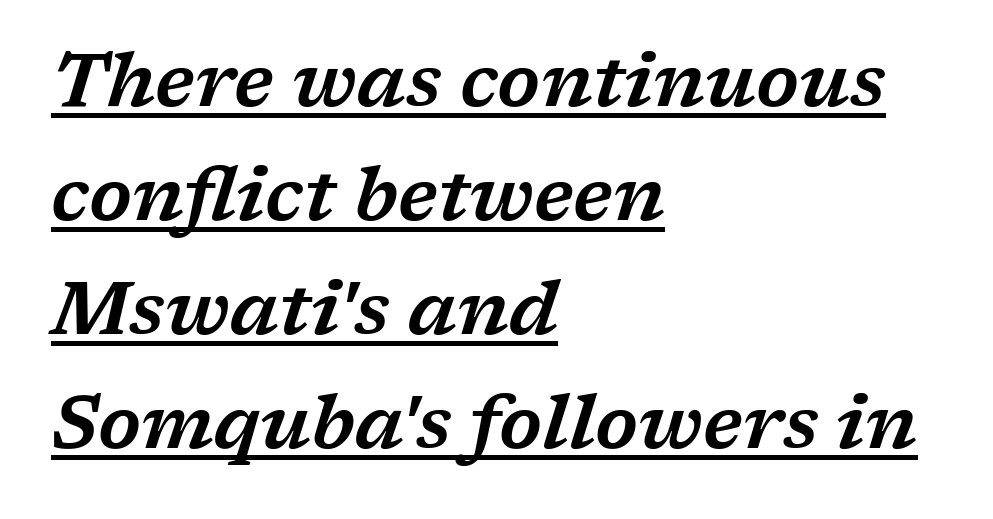
The image shows 74 px wide serif type, italic (leaning right); set left-aligned, normal line spacing (1.54x), normal letter spacing, underlined; low stroke contrast and a medium x-height.
